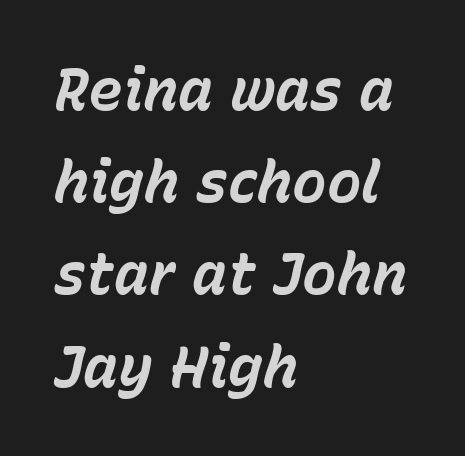
Typeset ragged right — the left edge is the straight one. Tracking here is standard; glyphs follow each other at the usual distance. How heavy is the stroke? Heavy — this is a bold. These lines were composed using italics. Only glyphs here, with clear space below each row.
